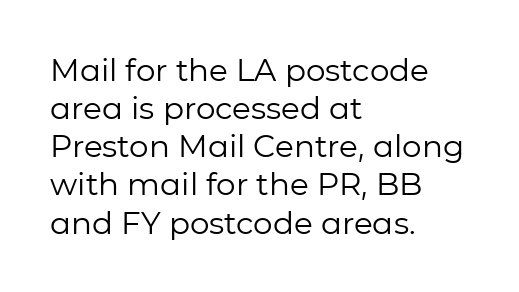
Q: Is the text bold? A: No.
Q: Is the text italic (slanted)? A: No, it is upright.
Q: Is the typeface a serif or a sans-serif typeface? A: Sans-serif.
Q: Is the text underlined? A: No.
Q: How is the paragraph aligned? A: Left-aligned.
Q: Is the spacing between letters normal or unusually wide? A: Normal.
Q: Width (condensed, normal, or wide)? A: Normal.
Q: Stroke contrast? A: Low.
Q: x-height? A: Medium.
Q: Monospaced? A: No.
